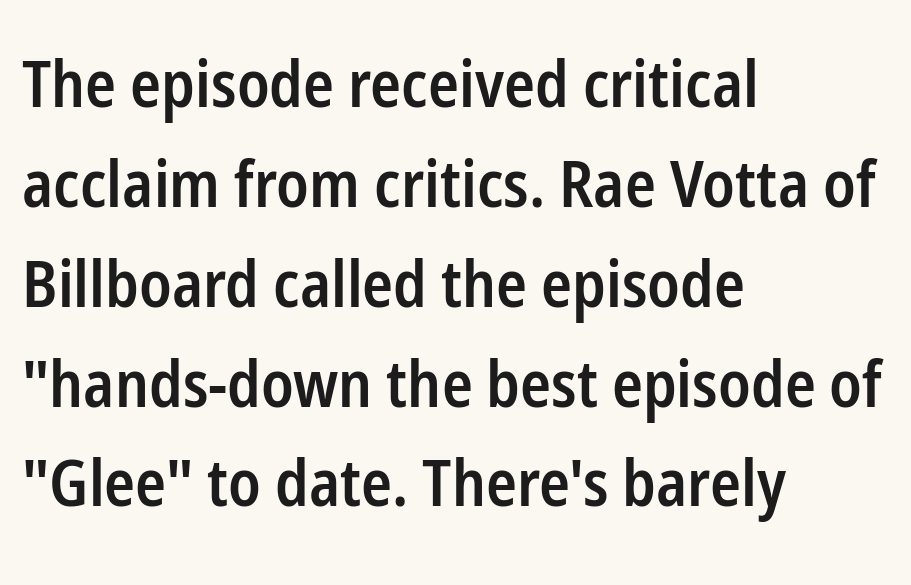
{"serif": "no", "italic": "no", "bold": "semi", "weight": "semibold", "width": "condensed", "stroke_contrast": "low", "x_height": "medium", "monospaced": "no", "underline": "no", "align": "left", "line_spacing": "normal", "line_spacing_ratio": 1.56, "letter_spacing": "normal", "letter_spacing_em": 0.0, "glyph_px": 64}
